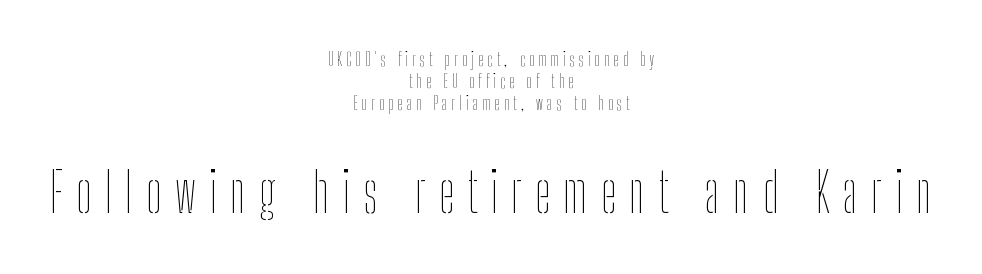
The image shows 55 px thin, condensed type, upright; set centered, line spacing 1.23x, unusually wide letter spacing (+0.24 em), not underlined; the second (bottom) block is 3.06x larger; low stroke contrast and a medium x-height.
